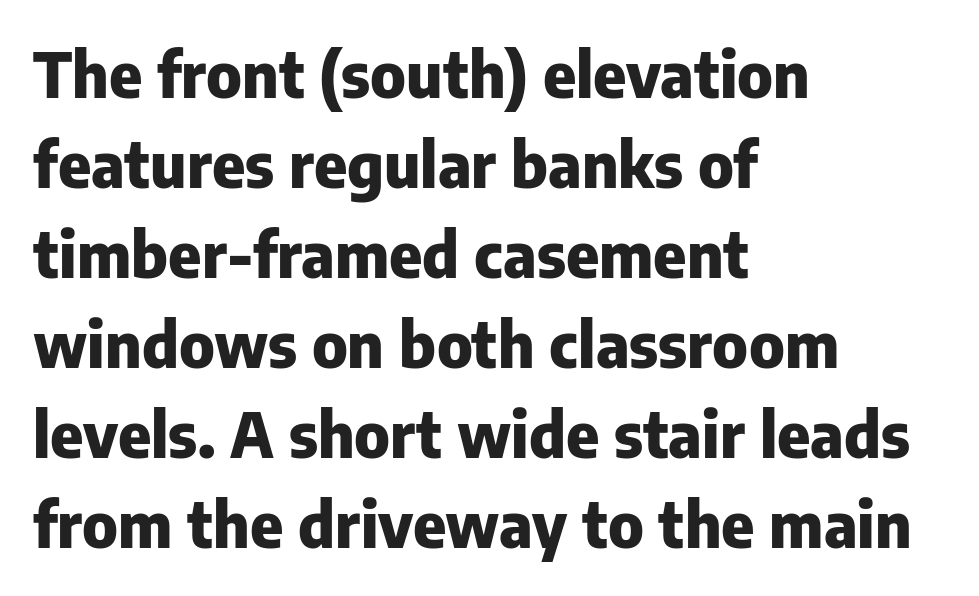
The compositor pushed each line to the left boundary. The baseline area is clear. Examine the stroke ends and you'll find no serifs. Ordinary non-slanted type is in use. Leading matches the norm, producing a regular column.
